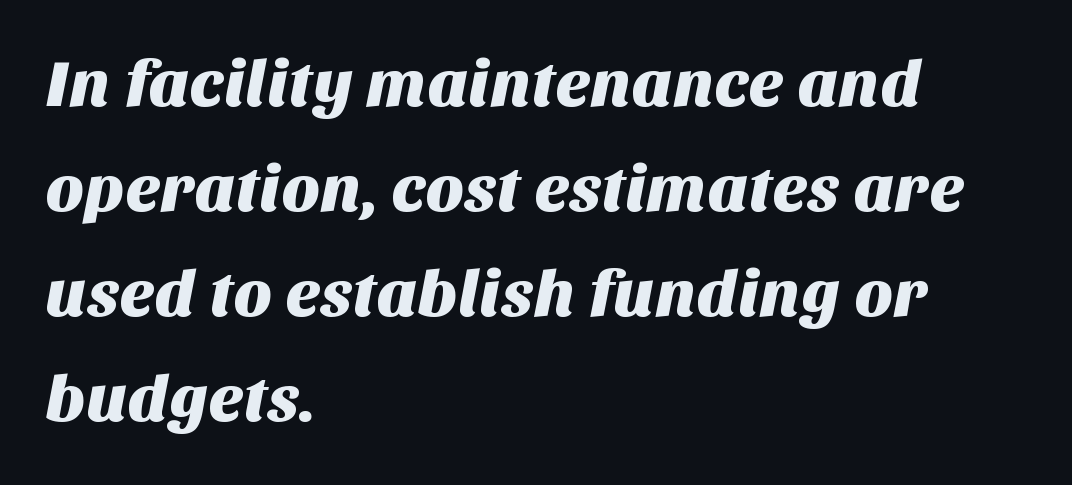
{"serif": "no", "width": "normal", "stroke_contrast": "medium", "x_height": "large", "monospaced": "no", "underline": "no", "align": "left", "line_spacing": "normal", "line_spacing_ratio": 1.59, "letter_spacing": "normal", "letter_spacing_em": 0.0, "glyph_px": 66}
